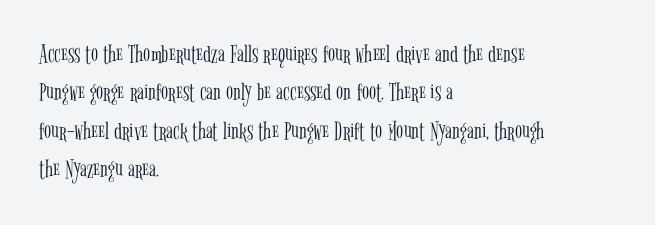
Leftover space on each line is placed entirely after the last word. The font sits on the lighter half of the weight spectrum, regular included. Here the glyphs are tracked normally, forming tight word shapes. Evenly set lines give the paragraph a standard silhouette. The area under the type is left untouched. The letters stand upright; this is a roman face.
